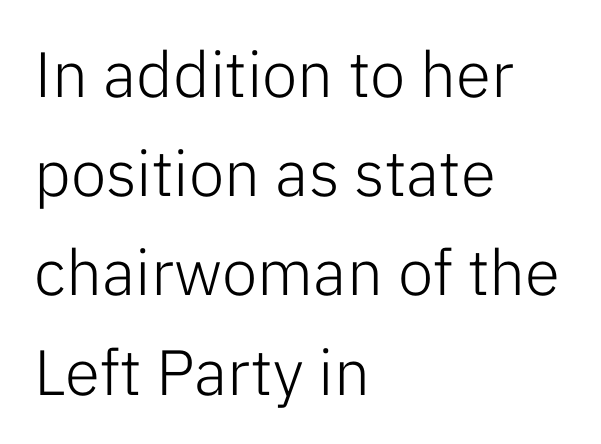
Letters have the restrained weight of plain body copy at most. Caption: standard tracking, unaltered. Underline: absent. Grotesque or geometric, the face here clearly has no serifs. Each letter keeps its own natural width here, so spacing adapts to shape.
